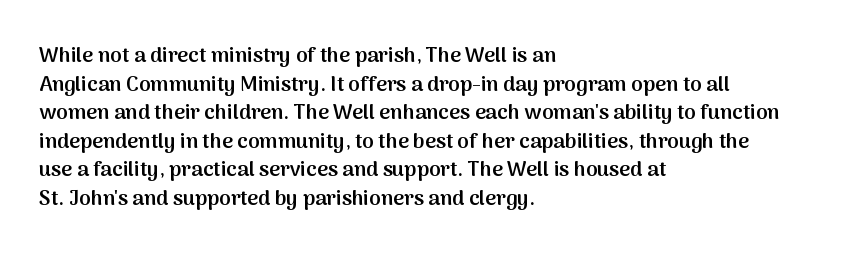
Q: Is the text bold? A: Semi-bold.
Q: Is the text italic (slanted)? A: No, it is upright.
Q: Is the text underlined? A: No.
Q: How is the paragraph aligned? A: Left-aligned.
Q: Is the spacing between letters normal or unusually wide? A: Normal.
Q: Is the spacing between lines tight, normal or loose? A: Normal.
